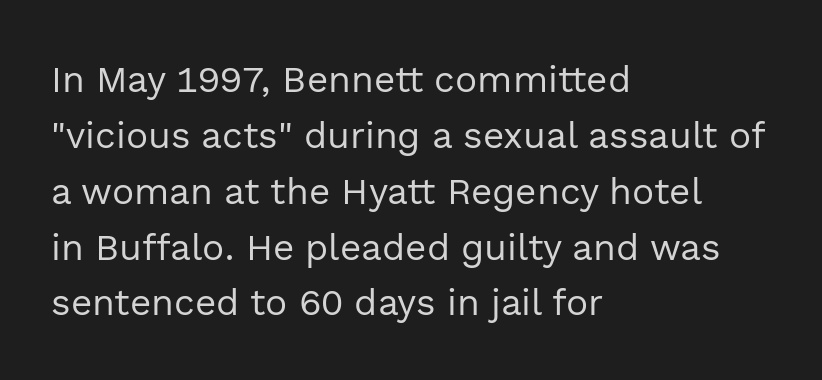
The font sits on the lighter half of the weight spectrum, regular included. Just letters on the line, the space beneath them empty. Regarding leading, the lines here are spaced in the standard way. A roman cut, with each character standing at attention. Examine the stroke ends and you'll find no serifs. The letters sit at their default tracking, neither squeezed nor spread.
